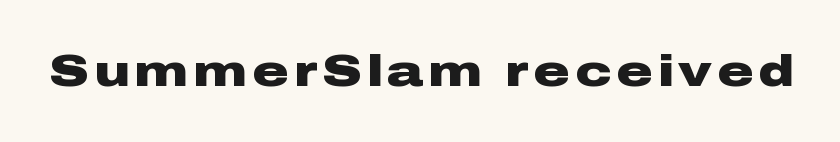
The image shows 45 px heavy, wide sans-serif type, upright; set not underlined; low stroke contrast and a medium x-height.
